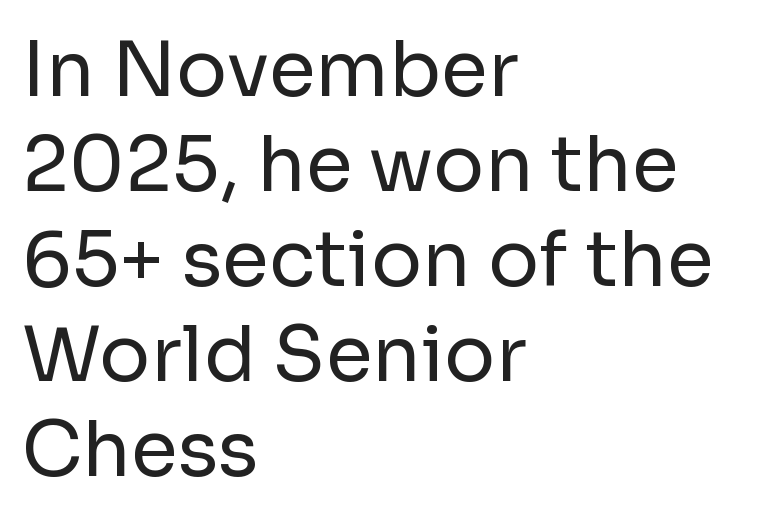
Q: Is the text bold? A: No.
Q: Is the text italic (slanted)? A: No, it is upright.
Q: Is the typeface a serif or a sans-serif typeface? A: Sans-serif.
Q: Is the text underlined? A: No.
Q: How is the paragraph aligned? A: Left-aligned.
Q: Is the spacing between letters normal or unusually wide? A: Normal.
Q: Is the spacing between lines tight, normal or loose? A: Normal.
Q: Width (condensed, normal, or wide)? A: Normal.
Q: Stroke contrast? A: Low.
Q: x-height? A: Medium.
Q: Monospaced? A: No.
